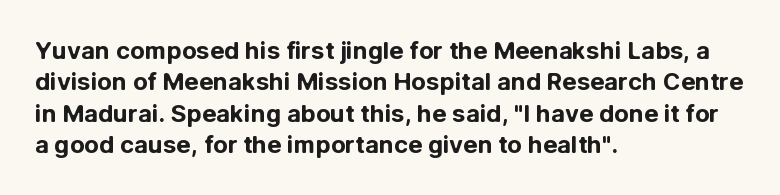
The image shows 24 px bold type, upright; set left-aligned, normal line spacing (1.31x), normal letter spacing, not underlined.
